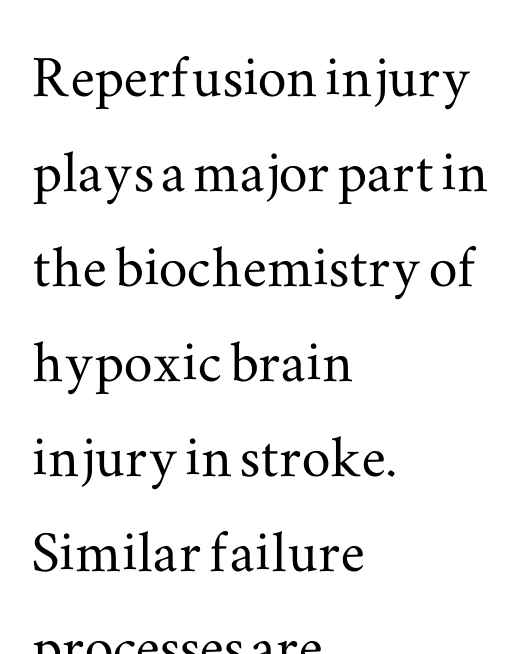
The image shows 72 px wide serif type, upright; set left-aligned, normal line spacing (1.32x), normal letter spacing, not underlined; medium stroke contrast and a small x-height.
